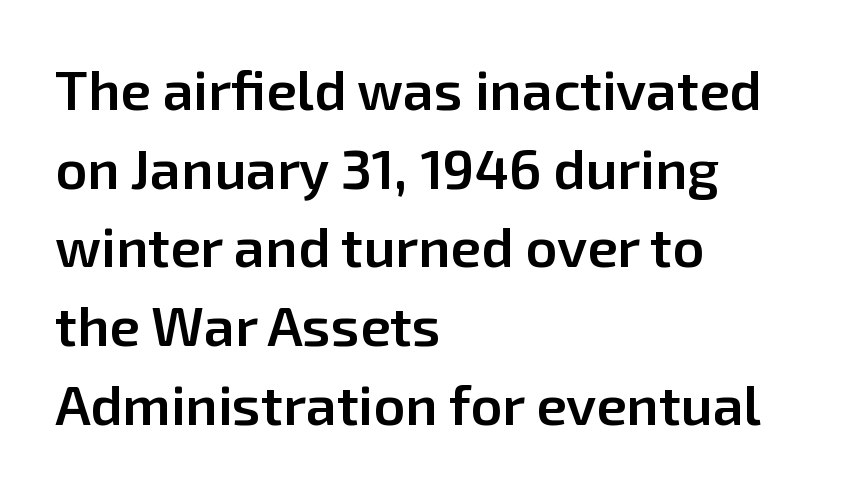
The image shows 55 px semibold sans-serif type, upright; set left-aligned, normal line spacing (1.43x), normal letter spacing, not underlined; low stroke contrast and a medium x-height.
